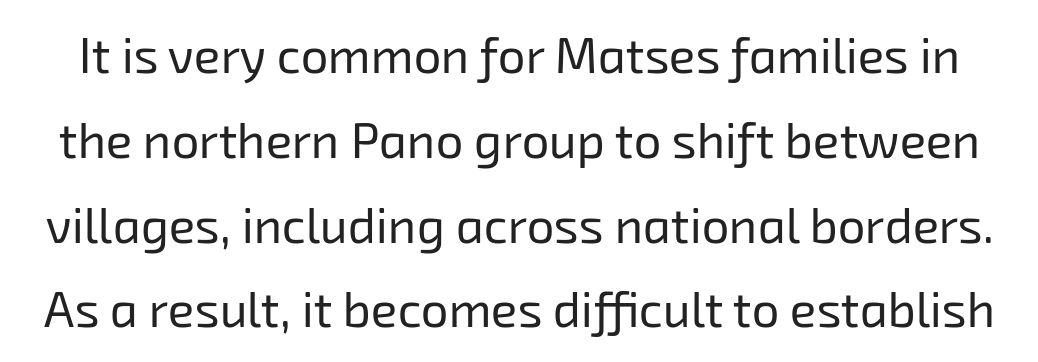
Q: Is the text bold? A: No.
Q: Is the typeface a serif or a sans-serif typeface? A: Sans-serif.
Q: Is the text underlined? A: No.
Q: Is the spacing between letters normal or unusually wide? A: Normal.
Q: Width (condensed, normal, or wide)? A: Normal.
Q: Stroke contrast? A: Low.
Q: x-height? A: Medium.
Q: Monospaced? A: No.
